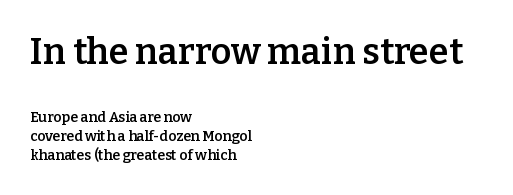
The image shows 36 px semibold serif type, upright; set left-aligned, normal line spacing (1.37x), normal letter spacing, not underlined; the first (top) block is 2.57x larger; low stroke contrast and a medium x-height.
